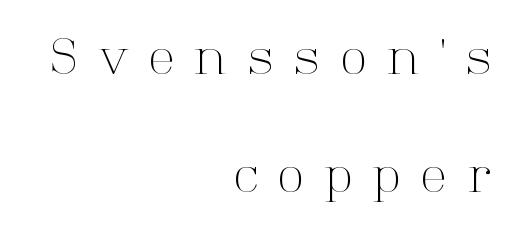
The image shows 48 px light serif type, upright; set right-aligned, loose line spacing (2.45x), unusually wide letter spacing (+0.44 em), not underlined; high stroke contrast and a medium x-height.
